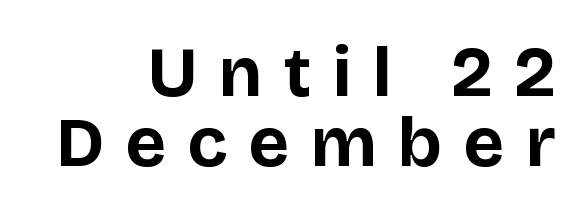
The image shows 71 px bold sans-serif type, upright; set right-aligned, tight line spacing (0.99x), unusually wide letter spacing (+0.3 em), not underlined; low stroke contrast and a large x-height.
